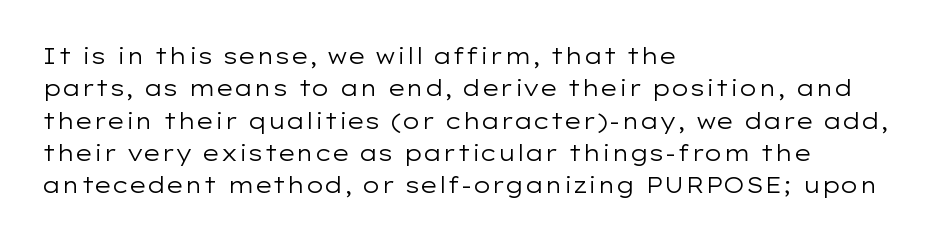
The image shows 22 px text type, upright; set left-aligned, normal line spacing (1.47x), normal letter spacing, not underlined.
